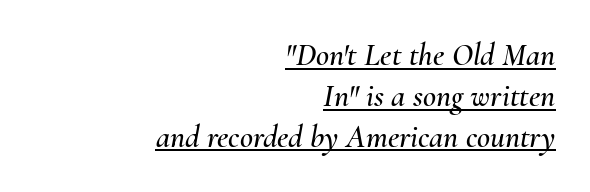
The image shows 32 px text type, italic (leaning right); set right-aligned, normal line spacing (1.28x), normal letter spacing, underlined; medium stroke contrast and a small x-height.
